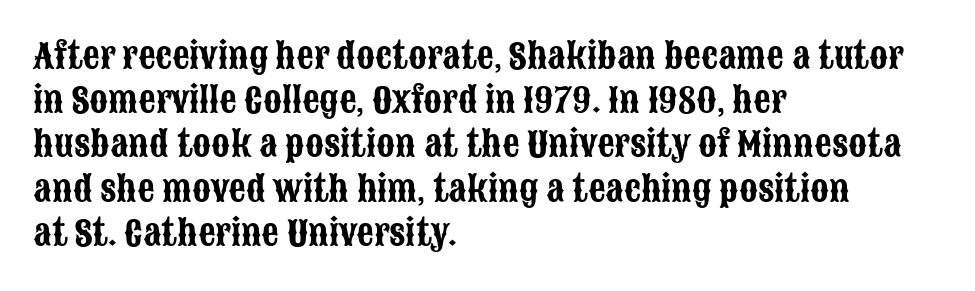
The image shows 34 px condensed sans-serif type, upright; set left-aligned, normal line spacing (1.3x), normal letter spacing, not underlined; low stroke contrast and a large x-height.
